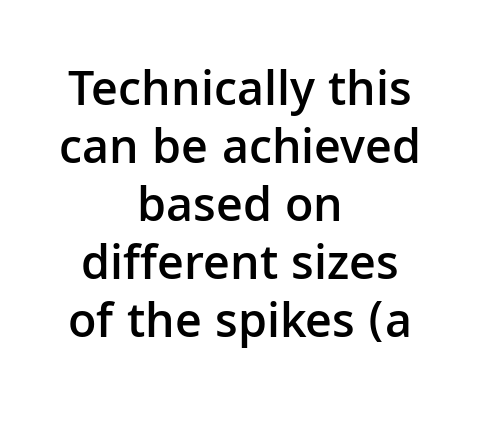
Q: Is the text bold? A: Semi-bold.
Q: Is the text italic (slanted)? A: No, it is upright.
Q: Is the typeface a serif or a sans-serif typeface? A: Sans-serif.
Q: Is the text underlined? A: No.
Q: How is the paragraph aligned? A: Centered.
Q: Is the spacing between letters normal or unusually wide? A: Normal.
Q: Width (condensed, normal, or wide)? A: Normal.
Q: Stroke contrast? A: Low.
Q: x-height? A: Medium.
Q: Monospaced? A: No.
